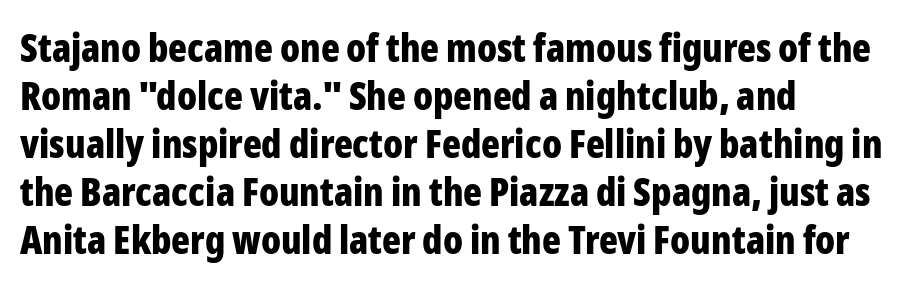
Q: Is the text bold? A: Yes.
Q: Is the text italic (slanted)? A: No, it is upright.
Q: Is the typeface a serif or a sans-serif typeface? A: Sans-serif.
Q: Is the text underlined? A: No.
Q: How is the paragraph aligned? A: Left-aligned.
Q: Is the spacing between letters normal or unusually wide? A: Normal.
Q: Width (condensed, normal, or wide)? A: Condensed.
Q: Stroke contrast? A: Low.
Q: x-height? A: Medium.
Q: Monospaced? A: No.
